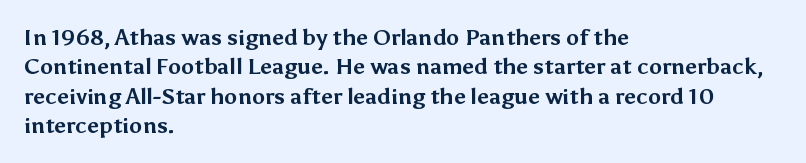
The image shows 22 px bold type, upright; set left-aligned, normal line spacing (1.33x), normal letter spacing, not underlined.
